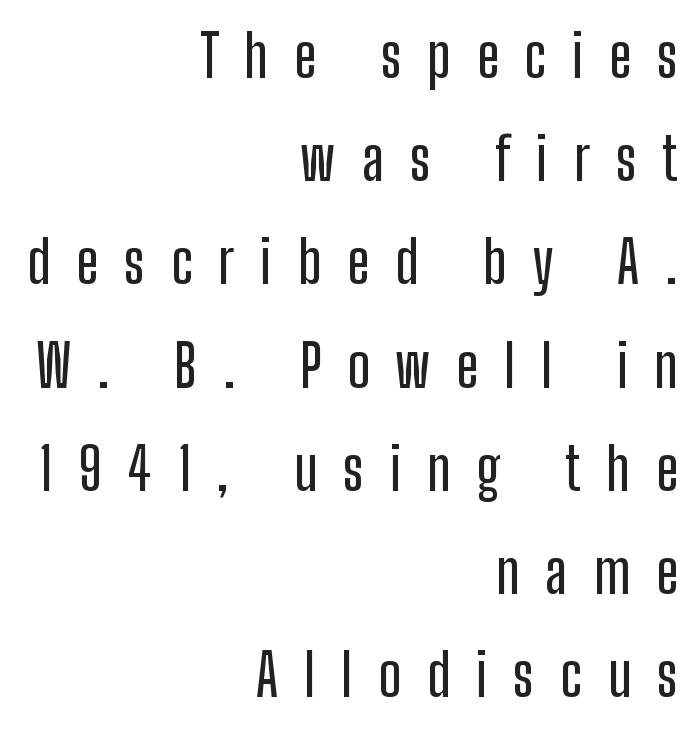
Q: Is the text italic (slanted)? A: No, it is upright.
Q: Is the typeface a serif or a sans-serif typeface? A: Sans-serif.
Q: Is the text underlined? A: No.
Q: How is the paragraph aligned? A: Right-aligned.
Q: Is the spacing between letters normal or unusually wide? A: Unusually wide.
Q: Width (condensed, normal, or wide)? A: Condensed.
Q: Stroke contrast? A: Low.
Q: x-height? A: Medium.
Q: Monospaced? A: No.
